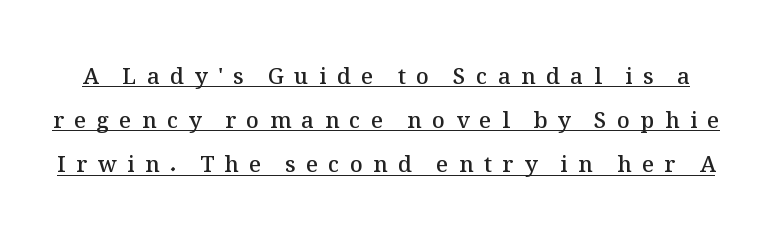
Airy leading. Looks like someone drew a line under every word here. The rendering uses a semibold face; strokes are thickened but not to full bold. The lettering holds an erect, upright posture throughout. Each word looks stretched out because of the extra space between its letters.
